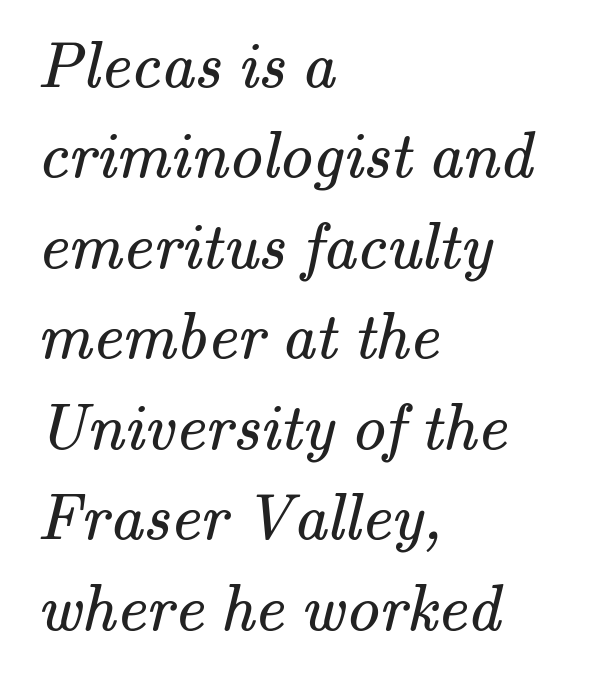
{"serif": "yes", "bold": "no", "weight": "regular", "width": "normal", "stroke_contrast": "medium", "x_height": "small", "monospaced": "no", "underline": "no", "align": "left", "line_spacing": "normal", "line_spacing_ratio": 1.37, "letter_spacing": "normal", "letter_spacing_em": 0.0, "glyph_px": 66}
